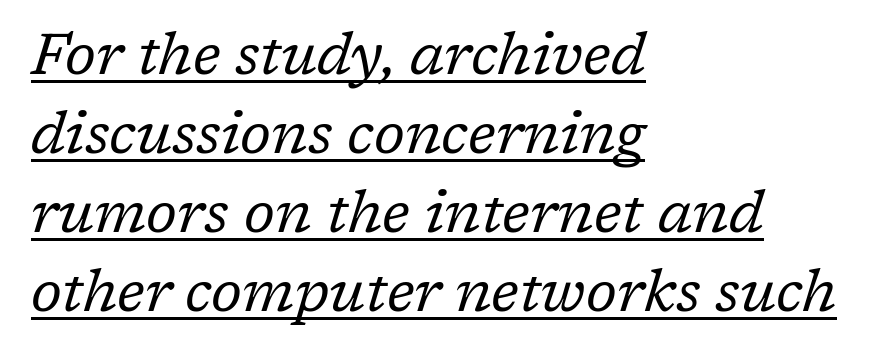
Regarding serifs, this sample has them. A typesetter would call this proportional, since set widths differ per character. The letterforms sit shoulder to shoulder at normal distance. Check the space under the baseline: a stroke is drawn there. Does the copy run flush right? No — it runs flush left. On a weight scale, this lands at 450 or below.
